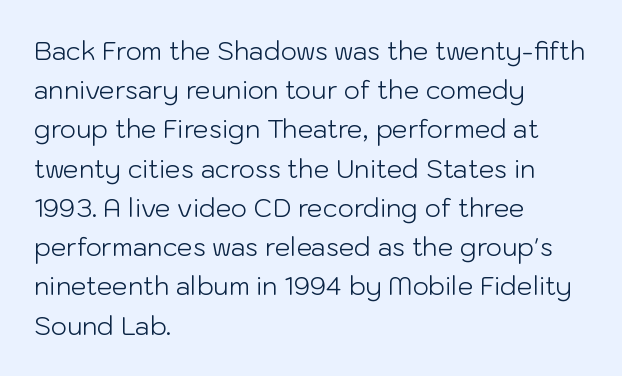
{"italic": "no", "bold": "no", "underline": "no", "align": "left", "line_spacing": "normal", "line_spacing_ratio": 1.57, "letter_spacing": "normal", "letter_spacing_em": 0.0, "glyph_px": 25}
